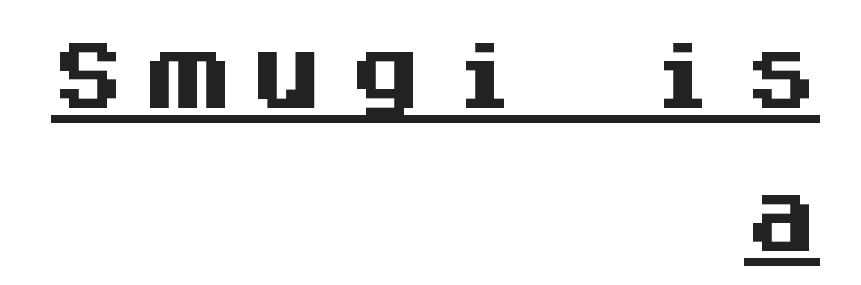
Each letter, wide or thin by design, is forced into the same width here. The horizontal fit of the characters is loose and conspicuously gappy. Caption: multi-line text, flush right, ragged left. The space between consecutive lines is lavish. The specimen includes a rule beneath the text block's lines. Note: no serifs on the glyphs.
